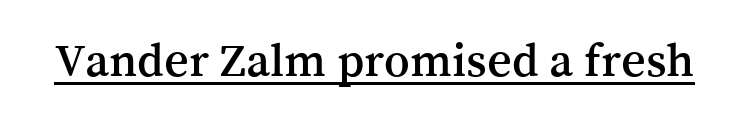
Does extra space separate the letters? No, they use regular spacing. Proportional: the letters do not fall into vertical columns. Somebody hit Ctrl+U on this one — the words are underlined. This is roman type, the default non-slanted kind.
